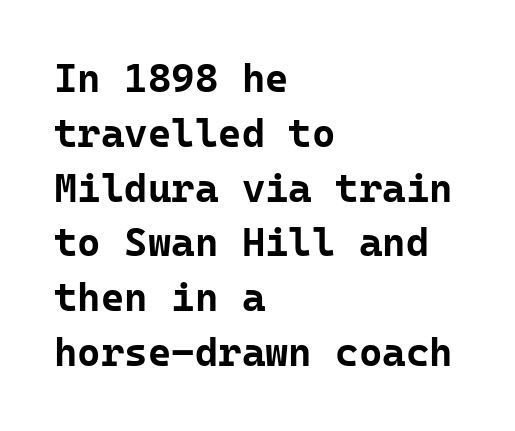
No word sits above an underline. Vertical spacing — default. Students, note that the glyphs here touch the page at normal intervals. The rendering anchors every line to the left-hand side. The strokes are fattened all the way to bold. You could count columns in this text — the font is strictly monospaced.
